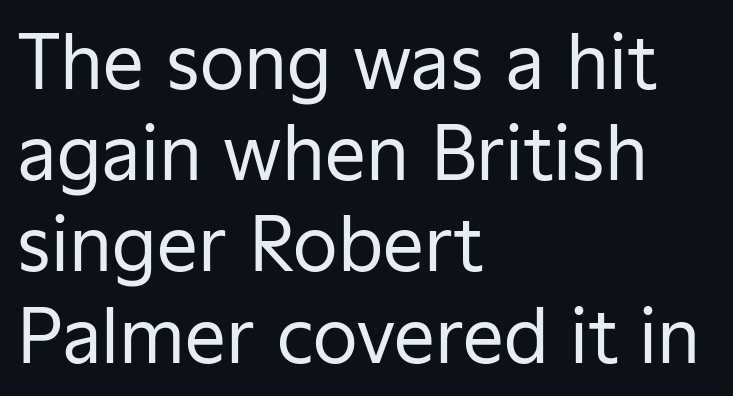
{"serif": "no", "italic": "no", "bold": "no", "weight": "regular", "width": "normal", "stroke_contrast": "low", "x_height": "medium", "monospaced": "no", "underline": "no", "align": "left", "line_spacing": "normal", "line_spacing_ratio": 1.25, "letter_spacing": "normal", "letter_spacing_em": 0.0, "glyph_px": 73}
